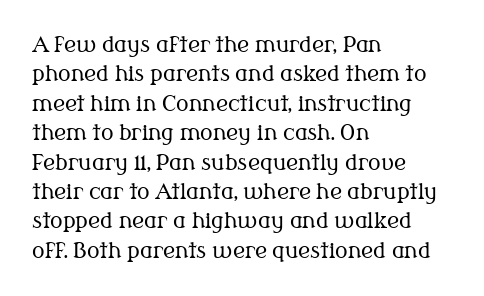
A clean baseline with only descenders dipping below it. If you drew a line through each stem, it would be perfectly vertical. Honestly, the row spacing looks completely unremarkable. Is this a heavy cut? Hardly; it is regular or lighter.
